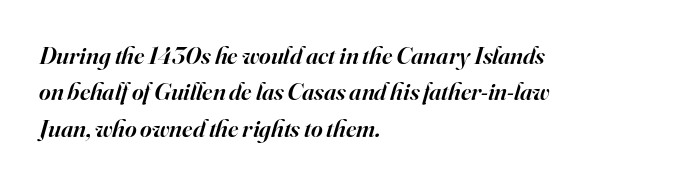
Q: Is the text bold? A: Semi-bold.
Q: Is the text italic (slanted)? A: Yes, it leans right by about 16 degrees.
Q: Is the text underlined? A: No.
Q: How is the paragraph aligned? A: Left-aligned.
Q: Is the spacing between letters normal or unusually wide? A: Normal.
Q: Is the spacing between lines tight, normal or loose? A: Normal.
